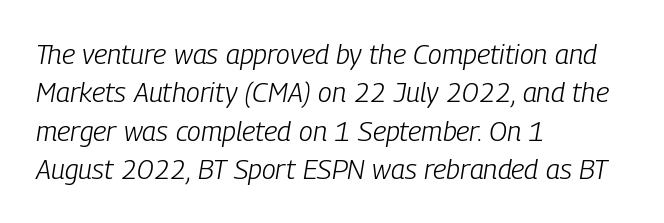
Q: Is the text bold? A: No.
Q: Is the text italic (slanted)? A: Yes, it leans right by about 9 degrees.
Q: Is the text underlined? A: No.
Q: How is the paragraph aligned? A: Left-aligned.
Q: Is the spacing between letters normal or unusually wide? A: Normal.
Q: Is the spacing between lines tight, normal or loose? A: Normal.
Q: Width (condensed, normal, or wide)? A: Condensed.
Q: Stroke contrast? A: Low.
Q: x-height? A: Medium.
Q: Monospaced? A: No.
